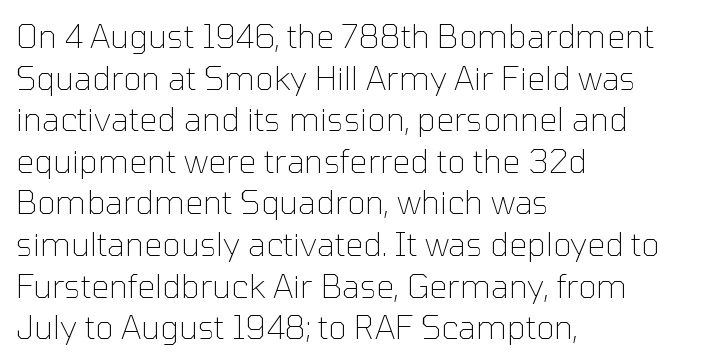
{"serif": "no", "italic": "no", "bold": "no", "weight": "thin", "width": "normal", "stroke_contrast": "low", "x_height": "medium", "monospaced": "no", "underline": "no", "align": "left", "line_spacing": "normal", "line_spacing_ratio": 1.3, "letter_spacing": "normal", "letter_spacing_em": 0.0, "glyph_px": 32}
